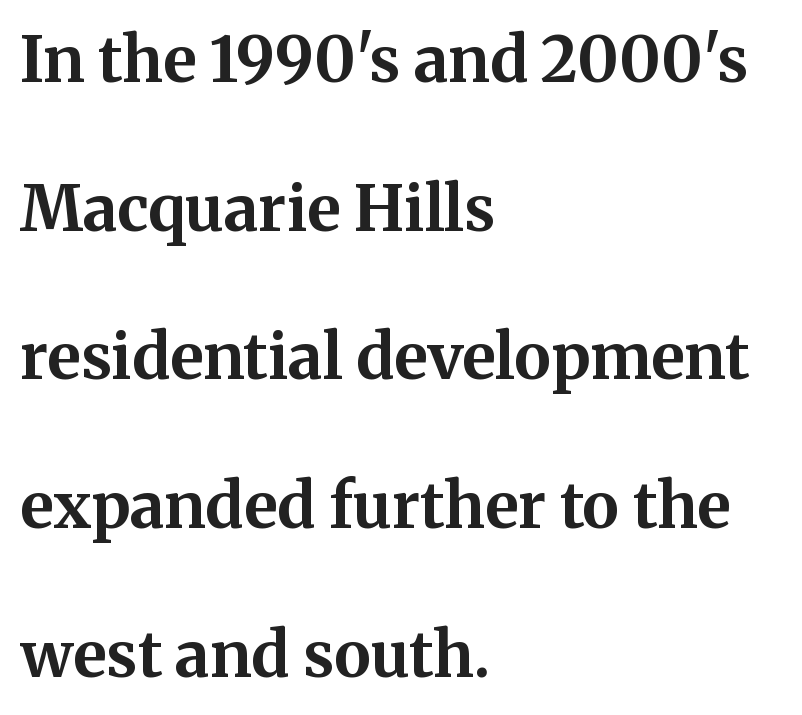
What kind of face is this? One with serifs. The rendering keeps characters at their native spacing. Weight: bold. Honestly, the rows look like they've been pulled way apart.
